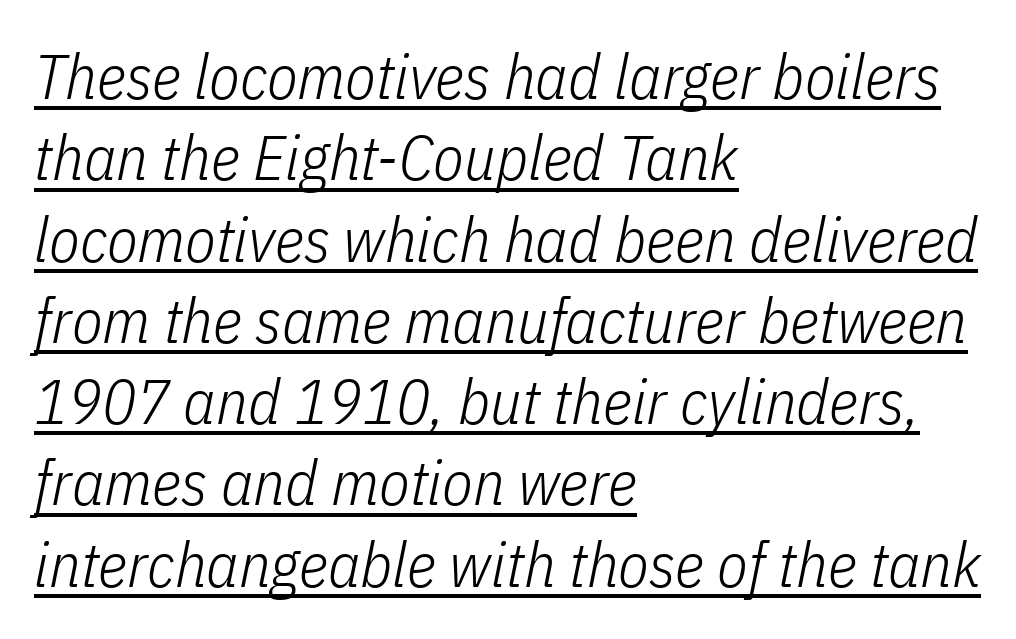
Leftover space on each line is placed entirely after the last word. Is this a fixed-width face? No — the glyphs have proportional, varying widths. Regular leading. Is the type heavy? It reads as light-to-regular instead. Tracking value appears to be zero — textbook default spacing.
